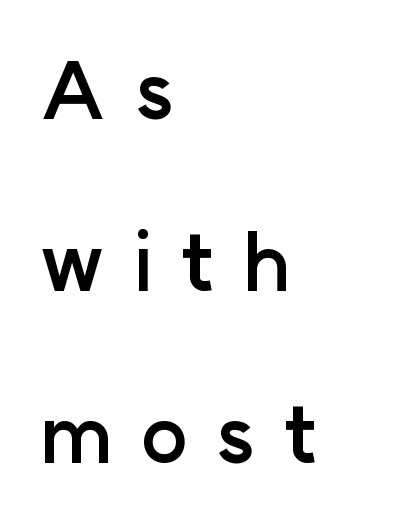
{"serif": "no", "italic": "no", "bold": "yes", "weight": "semibold", "width": "normal", "stroke_contrast": "low", "x_height": "medium", "monospaced": "no", "underline": "no", "align": "left", "line_spacing": "loose", "line_spacing_ratio": 2.18, "letter_spacing": "wide", "letter_spacing_em": 0.34, "glyph_px": 79}
